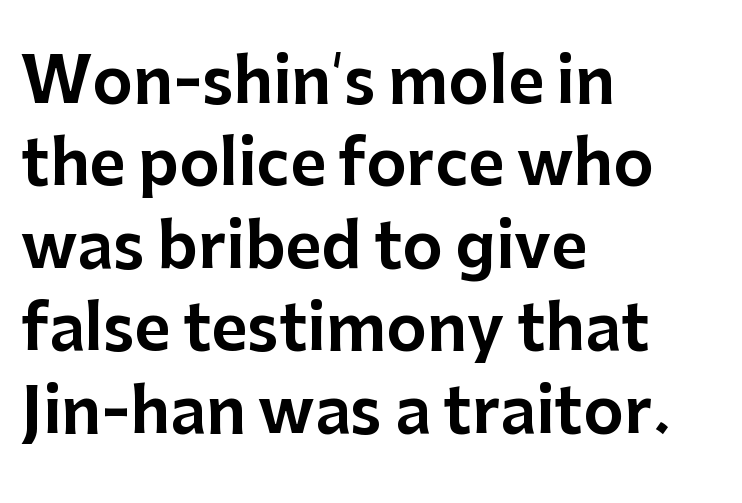
{"serif": "no", "italic": "no", "width": "normal", "stroke_contrast": "low", "x_height": "medium", "monospaced": "no", "underline": "no", "align": "left", "line_spacing": "normal", "line_spacing_ratio": 1.33, "letter_spacing": "normal", "letter_spacing_em": 0.0, "glyph_px": 62}
